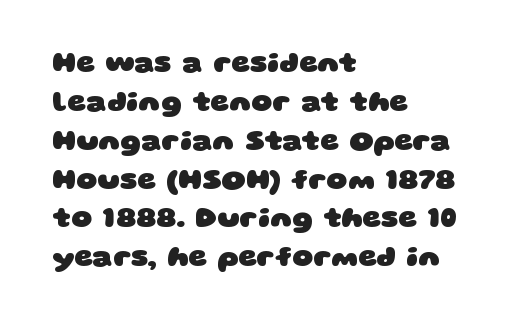
{"serif": "no", "bold": "yes", "weight": "heavy", "width": "wide", "stroke_contrast": "low", "x_height": "large", "monospaced": "no", "underline": "no", "align": "left", "line_spacing": "normal", "line_spacing_ratio": 1.34, "letter_spacing": "normal", "letter_spacing_em": 0.0, "glyph_px": 29}
